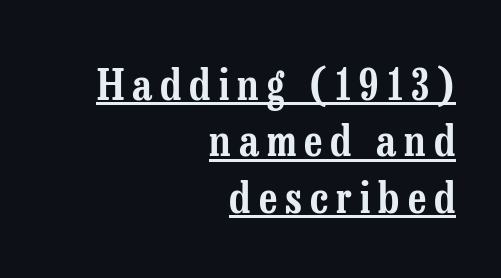
The rendering uses natural spacing where letterforms have individual widths. Notice how the passage keeps a crisp vertical edge on the right only. Whoever set this chose a conventional vertical rhythm. Notice how a bar underscores the lettering throughout. Vertical strokes here are truly vertical. What kind of face is this? One with serifs.
